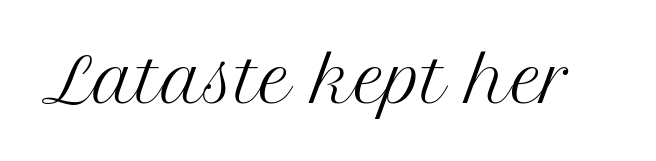
The image shows 61 px regular-weight type; set normal letter spacing, not underlined; medium stroke contrast and a medium x-height.
